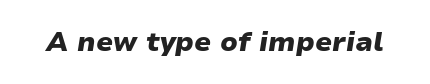
Q: Is the text bold? A: Yes.
Q: Is the text italic (slanted)? A: Yes, it leans right by about 9 degrees.
Q: Is the text underlined? A: No.
Q: Is the spacing between letters normal or unusually wide? A: Normal.
